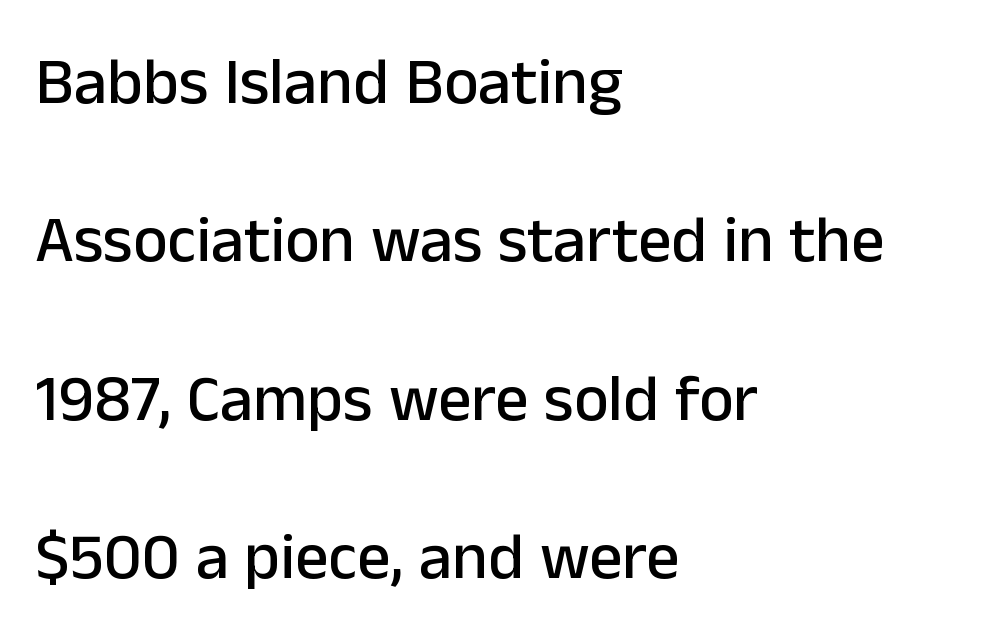
Q: Is the text italic (slanted)? A: No, it is upright.
Q: Is the typeface a serif or a sans-serif typeface? A: Sans-serif.
Q: Is the text underlined? A: No.
Q: How is the paragraph aligned? A: Left-aligned.
Q: Is the spacing between letters normal or unusually wide? A: Normal.
Q: Is the spacing between lines tight, normal or loose? A: Loose.
Q: Width (condensed, normal, or wide)? A: Normal.
Q: Stroke contrast? A: Low.
Q: x-height? A: Medium.
Q: Monospaced? A: No.
